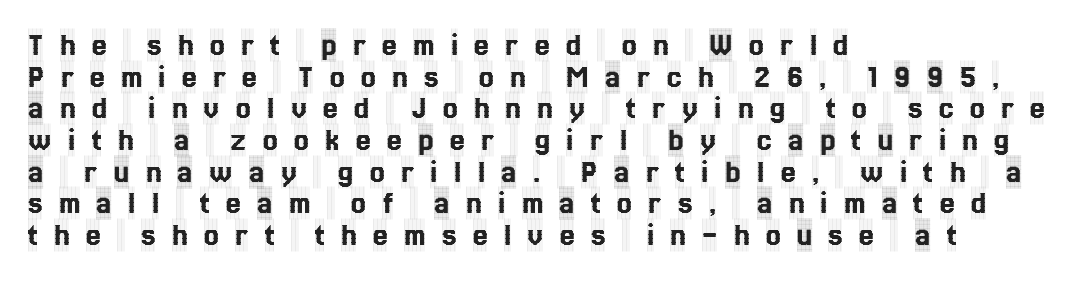
Q: Is the text italic (slanted)? A: No, it is upright.
Q: Is the typeface a serif or a sans-serif typeface? A: Serif.
Q: Is the text underlined? A: No.
Q: How is the paragraph aligned? A: Left-aligned.
Q: Is the spacing between letters normal or unusually wide? A: Unusually wide.
Q: Is the spacing between lines tight, normal or loose? A: Tight.
Q: Width (condensed, normal, or wide)? A: Condensed.
Q: x-height? A: Large.
Q: Monospaced? A: No.
